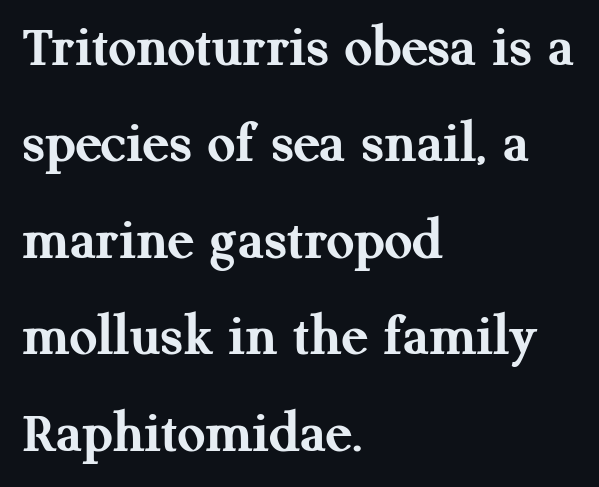
This is serif lettering, the kind often seen in printed books. The horizontal fit of the characters is conventional and even. Strokes here are thick enough to call this a true bold. Descenders hang freely into open space. What's the leading like? Ordinary, nothing unusual.
